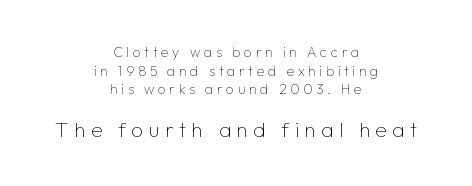
Q: Is the text bold? A: No.
Q: Is the text italic (slanted)? A: No, it is upright.
Q: Is the text underlined? A: No.
Q: How is the paragraph aligned? A: Centered.
Q: Is the spacing between letters normal or unusually wide? A: Unusually wide.
Q: Is the spacing between lines tight, normal or loose? A: Normal.
Q: Which block of text is set in a larger size, the first (top) or the second (bottom)? A: The second (bottom) one.
